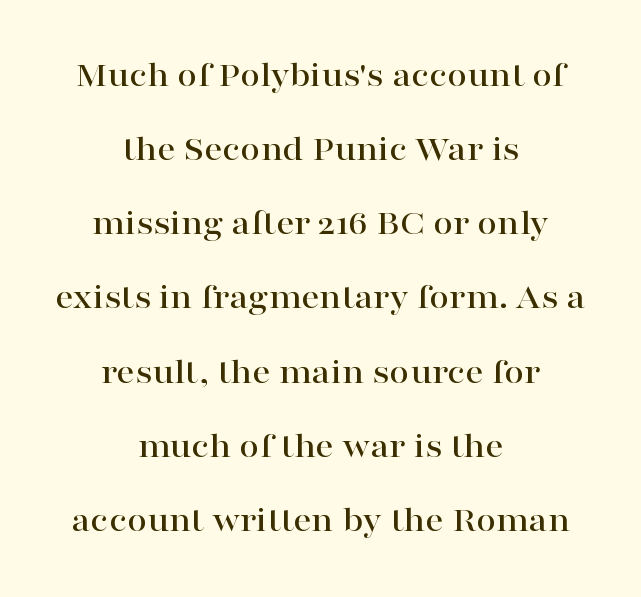
{"serif": "yes", "italic": "no", "width": "wide", "stroke_contrast": "high", "x_height": "medium", "monospaced": "no", "underline": "no", "align": "center", "line_spacing": "loose", "line_spacing_ratio": 2.06, "letter_spacing": "normal", "letter_spacing_em": 0.0, "glyph_px": 36}
